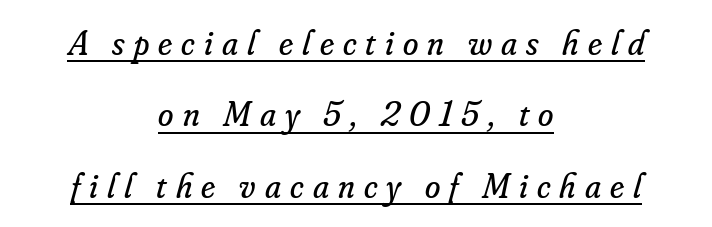
{"serif": "yes", "italic": "yes", "lean": "right", "slant_degrees": 16, "bold": "no", "weight": "regular", "width": "normal", "stroke_contrast": "low", "x_height": "small", "monospaced": "no", "underline": "yes", "align": "center", "line_spacing": "loose", "line_spacing_ratio": 2.04, "letter_spacing": "wide", "letter_spacing_em": 0.26, "glyph_px": 35}
